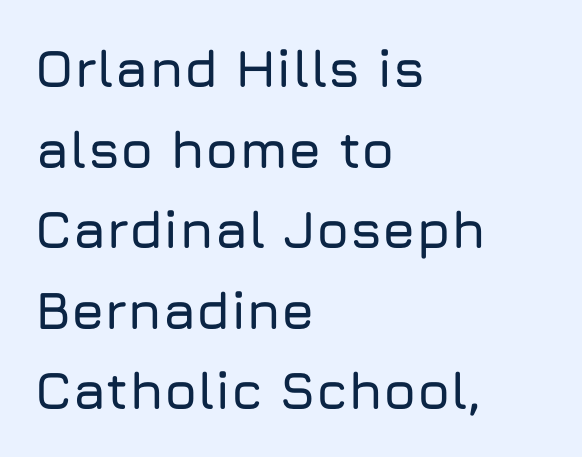
Q: Is the text italic (slanted)? A: No, it is upright.
Q: Is the typeface a serif or a sans-serif typeface? A: Sans-serif.
Q: Is the text underlined? A: No.
Q: How is the paragraph aligned? A: Left-aligned.
Q: Is the spacing between letters normal or unusually wide? A: Normal.
Q: Is the spacing between lines tight, normal or loose? A: Normal.
Q: Width (condensed, normal, or wide)? A: Normal.
Q: Stroke contrast? A: Low.
Q: x-height? A: Medium.
Q: Monospaced? A: No.
